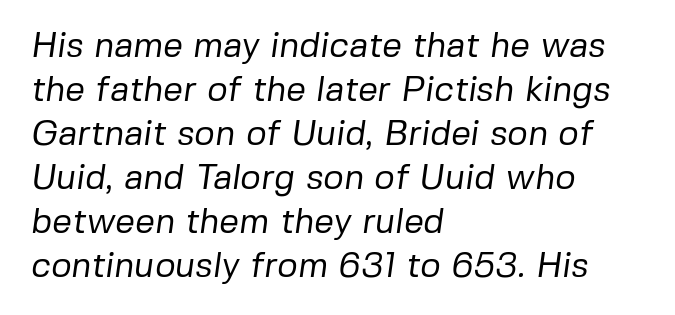
Horizontal bands of white between lines are of average thickness. Typeset ragged right — the left edge is the straight one. You could not count columns in this text — the font is proportionally spaced. The strokes carry an ordinary text weight at most. What kind of face is this? One without serifs — a sans.
